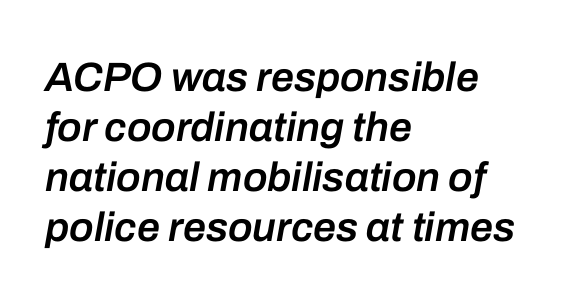
The image shows 41 px semibold type, italic (leaning right); set left-aligned, line spacing 1.22x, normal letter spacing, not underlined; low stroke contrast and a medium x-height.
